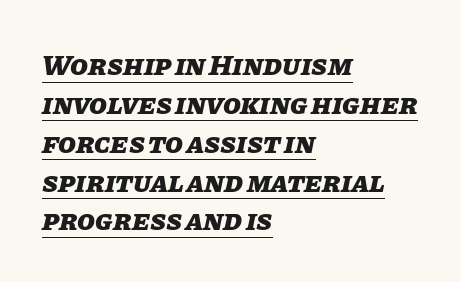
{"italic": "yes", "lean": "right", "slant_degrees": 11, "bold": "yes", "weight": "heavy", "width": "normal", "stroke_contrast": "low", "x_height": "large", "monospaced": "no", "underline": "yes", "align": "left", "line_spacing": "normal", "line_spacing_ratio": 1.34, "letter_spacing": "normal", "letter_spacing_em": 0.0, "glyph_px": 29}
